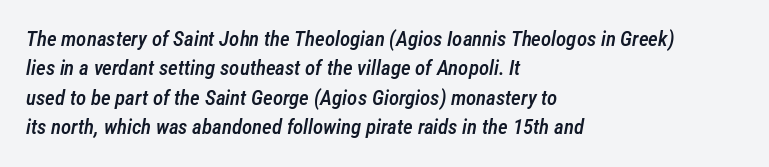
The image shows 21 px text type, italic (leaning right); set left-aligned, normal line spacing (1.4x), normal letter spacing, not underlined.
